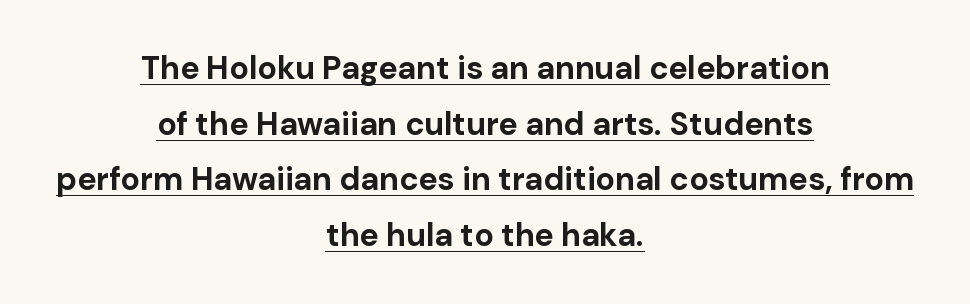
Q: Is the text bold? A: Yes.
Q: Is the text italic (slanted)? A: No, it is upright.
Q: Is the typeface a serif or a sans-serif typeface? A: Sans-serif.
Q: Is the text underlined? A: Yes.
Q: How is the paragraph aligned? A: Centered.
Q: Is the spacing between letters normal or unusually wide? A: Normal.
Q: Width (condensed, normal, or wide)? A: Normal.
Q: Stroke contrast? A: Low.
Q: x-height? A: Medium.
Q: Monospaced? A: No.
